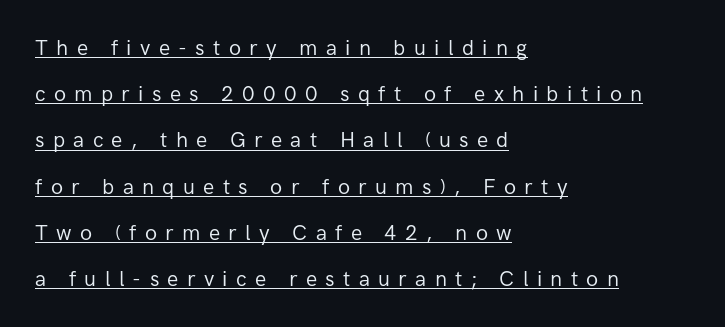
The image shows 21 px text type, upright; set left-aligned, loose line spacing (2.2x), unusually wide letter spacing (+0.4 em), underlined.
